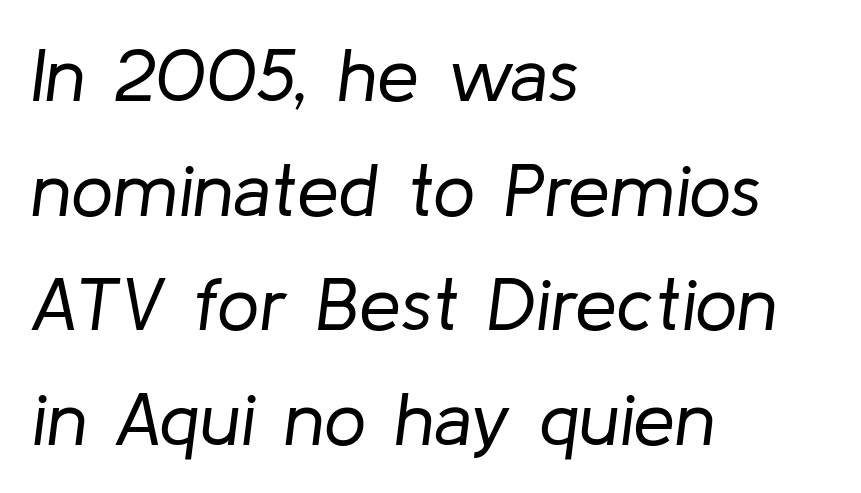
Q: Is the text bold? A: No.
Q: Is the text italic (slanted)? A: Yes, it leans right by about 8 degrees.
Q: Is the text underlined? A: No.
Q: How is the paragraph aligned? A: Left-aligned.
Q: Is the spacing between letters normal or unusually wide? A: Normal.
Q: Is the spacing between lines tight, normal or loose? A: Normal.
Q: Width (condensed, normal, or wide)? A: Normal.
Q: Stroke contrast? A: Low.
Q: x-height? A: Medium.
Q: Monospaced? A: No.
